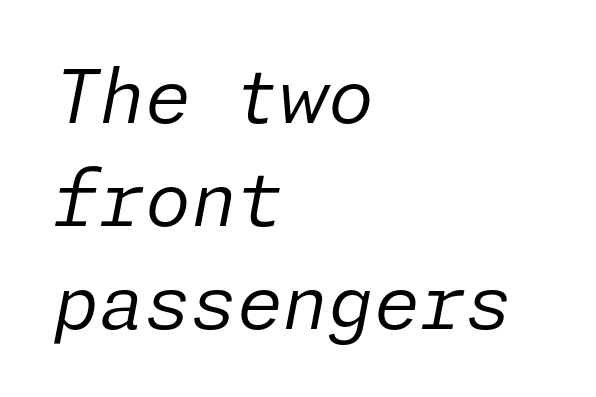
Q: Is the text bold? A: No.
Q: Is the text italic (slanted)? A: Yes, it leans right by about 11 degrees.
Q: Is the text underlined? A: No.
Q: How is the paragraph aligned? A: Left-aligned.
Q: Is the spacing between letters normal or unusually wide? A: Normal.
Q: Is the spacing between lines tight, normal or loose? A: Normal.
Q: Width (condensed, normal, or wide)? A: Normal.
Q: Stroke contrast? A: Low.
Q: x-height? A: Medium.
